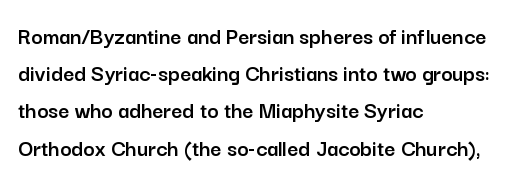
Q: Is the text italic (slanted)? A: No, it is upright.
Q: Is the text underlined? A: No.
Q: How is the paragraph aligned? A: Left-aligned.
Q: Is the spacing between letters normal or unusually wide? A: Normal.
Q: Is the spacing between lines tight, normal or loose? A: Normal.
